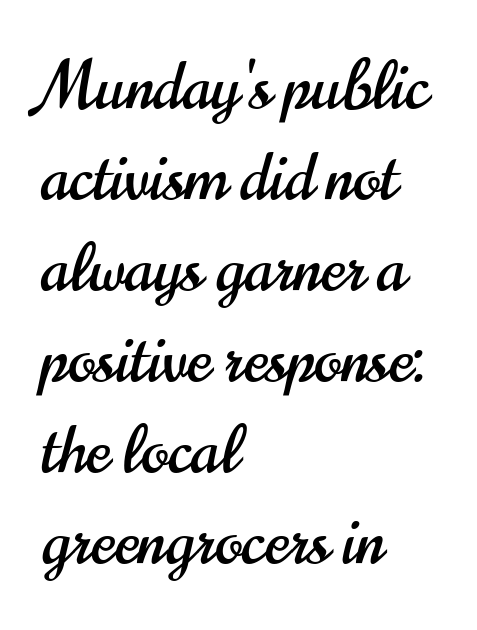
Q: Is the text italic (slanted)? A: Yes.
Q: Is the typeface a serif or a sans-serif typeface? A: Sans-serif.
Q: Is the text underlined? A: No.
Q: How is the paragraph aligned? A: Left-aligned.
Q: Is the spacing between letters normal or unusually wide? A: Normal.
Q: Is the spacing between lines tight, normal or loose? A: Normal.
Q: Width (condensed, normal, or wide)? A: Condensed.
Q: Stroke contrast? A: High.
Q: x-height? A: Small.
Q: Monospaced? A: No.
